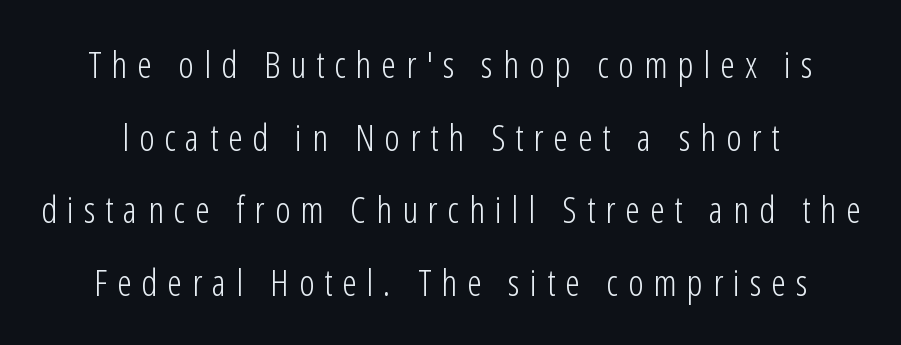
The image shows 37 px light, condensed sans-serif type, upright; set loose line spacing (1.96x), unusually wide letter spacing (+0.27 em), not underlined; low stroke contrast and a medium x-height.
